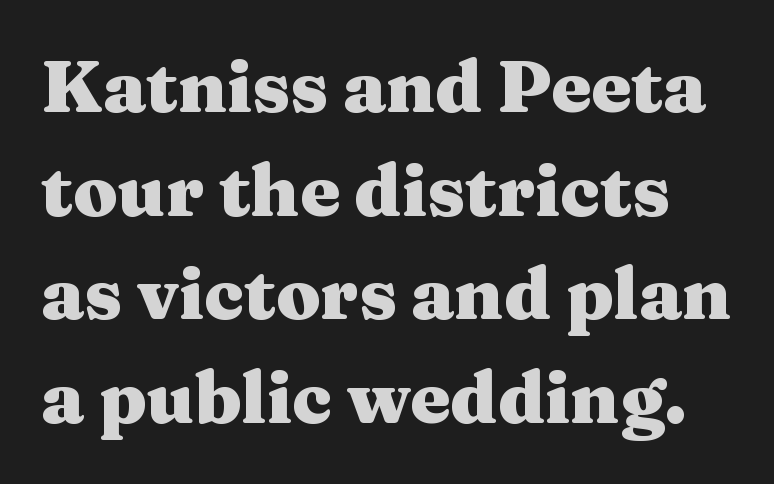
The image shows 72 px heavy, wide serif type, upright; set normal line spacing (1.44x), normal letter spacing, not underlined; medium stroke contrast and a medium x-height.
